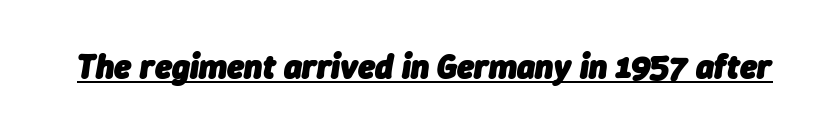
Q: Is the text bold? A: Yes.
Q: Is the text italic (slanted)? A: Yes, it leans right by about 9 degrees.
Q: Is the text underlined? A: Yes.
Q: Is the spacing between letters normal or unusually wide? A: Normal.
Q: Width (condensed, normal, or wide)? A: Normal.
Q: Stroke contrast? A: Low.
Q: x-height? A: Medium.
Q: Monospaced? A: No.
